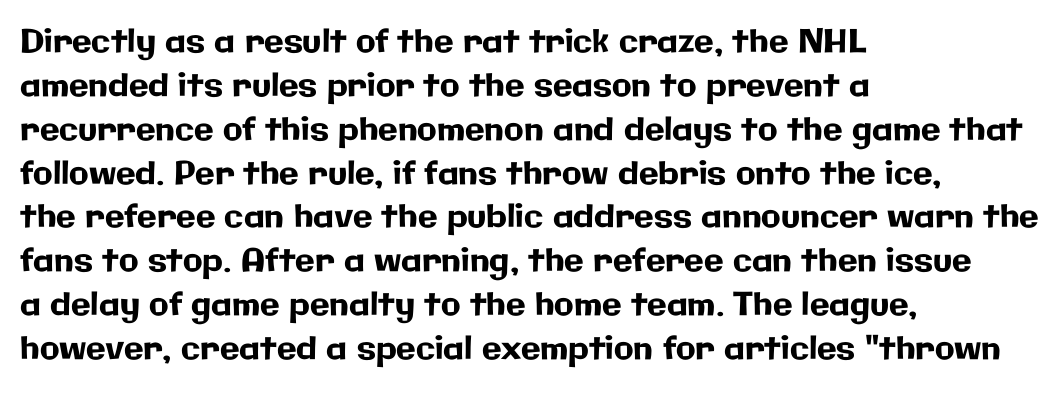
Q: Is the text italic (slanted)? A: No, it is upright.
Q: Is the typeface a serif or a sans-serif typeface? A: Sans-serif.
Q: Is the text underlined? A: No.
Q: How is the paragraph aligned? A: Left-aligned.
Q: Is the spacing between letters normal or unusually wide? A: Normal.
Q: Is the spacing between lines tight, normal or loose? A: Normal.
Q: Width (condensed, normal, or wide)? A: Normal.
Q: Stroke contrast? A: Low.
Q: x-height? A: Medium.
Q: Monospaced? A: No.
